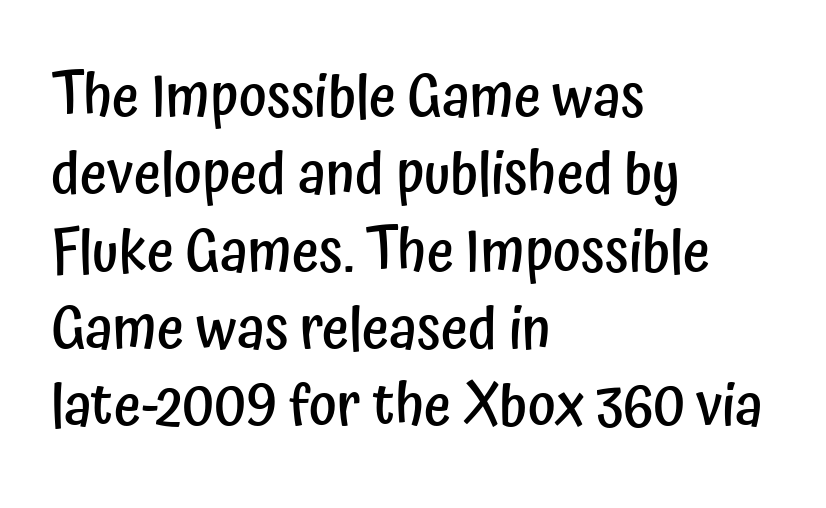
The image shows 59 px semibold, condensed sans-serif type, upright; set left-aligned, normal line spacing (1.31x), normal letter spacing, not underlined; low stroke contrast and a medium x-height.
